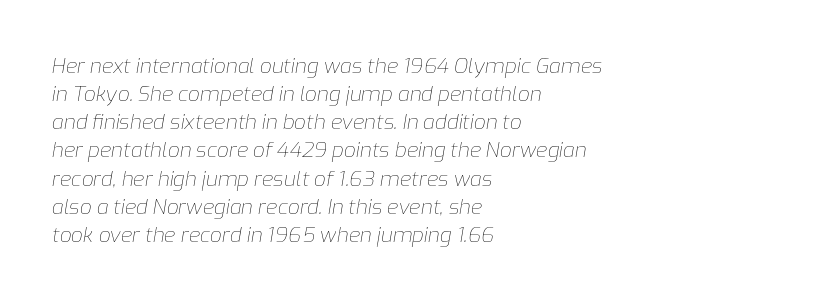
{"italic": "yes", "lean": "right", "slant_degrees": 9, "bold": "no", "underline": "no", "align": "left", "line_spacing": "normal", "line_spacing_ratio": 1.34, "letter_spacing": "normal", "letter_spacing_em": 0.0, "glyph_px": 21}
